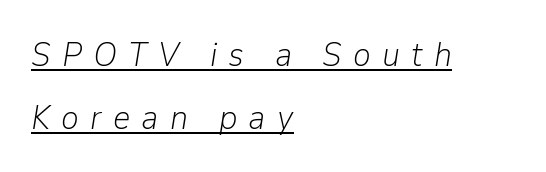
Q: Is the text bold? A: No.
Q: Is the text italic (slanted)? A: Yes, it leans right by about 9 degrees.
Q: Is the text underlined? A: Yes.
Q: How is the paragraph aligned? A: Left-aligned.
Q: Is the spacing between letters normal or unusually wide? A: Unusually wide.
Q: Width (condensed, normal, or wide)? A: Normal.
Q: Stroke contrast? A: Low.
Q: x-height? A: Medium.
Q: Monospaced? A: No.
